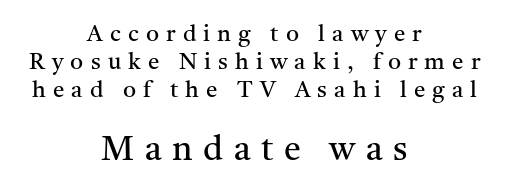
The image shows 34 px regular-weight serif type, upright; set centered, line spacing 1.21x, unusually wide letter spacing (+0.31 em), not underlined; the second (bottom) block is 1.48x larger; medium stroke contrast and a medium x-height.
